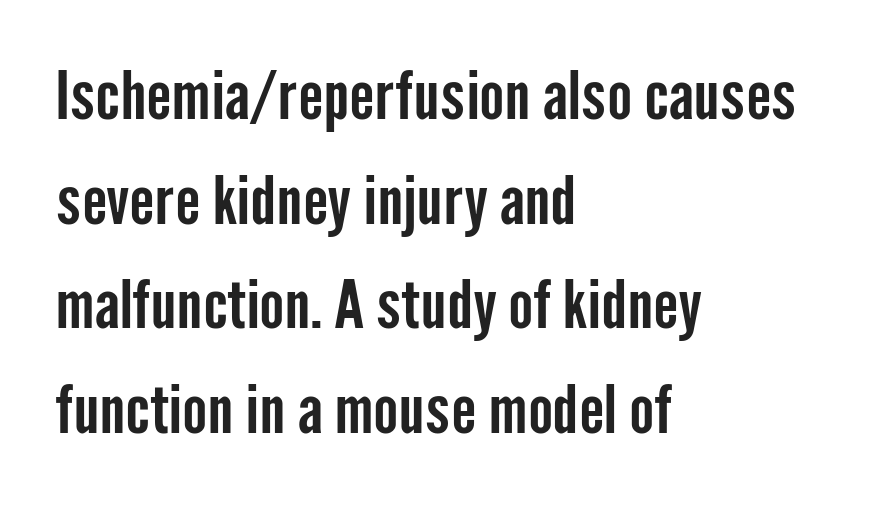
Q: Is the text italic (slanted)? A: No, it is upright.
Q: Is the typeface a serif or a sans-serif typeface? A: Sans-serif.
Q: Is the text underlined? A: No.
Q: How is the paragraph aligned? A: Left-aligned.
Q: Is the spacing between letters normal or unusually wide? A: Normal.
Q: Is the spacing between lines tight, normal or loose? A: Normal.
Q: Width (condensed, normal, or wide)? A: Condensed.
Q: Stroke contrast? A: Low.
Q: x-height? A: Medium.
Q: Monospaced? A: No.
